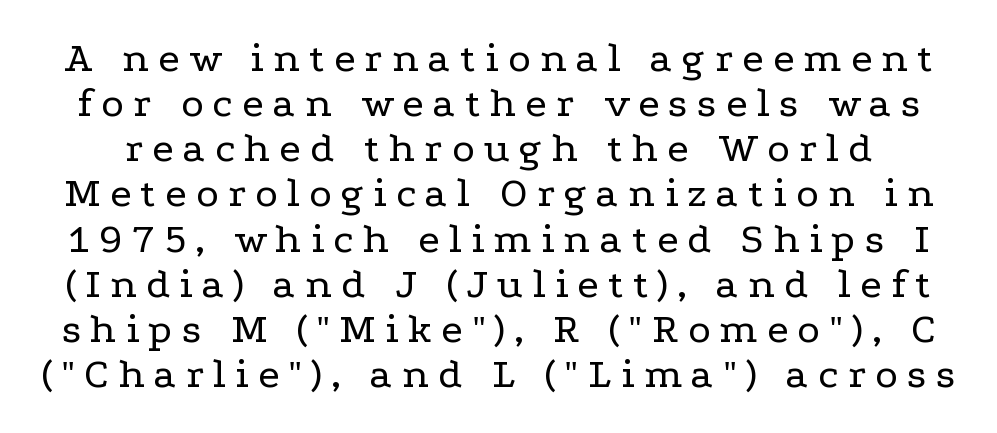
{"serif": "yes", "italic": "no", "bold": "no", "weight": "regular", "width": "wide", "stroke_contrast": "low", "x_height": "medium", "monospaced": "no", "underline": "no", "line_spacing": "tight", "line_spacing_ratio": 1.05, "letter_spacing": "wide", "letter_spacing_em": 0.22, "glyph_px": 43}
